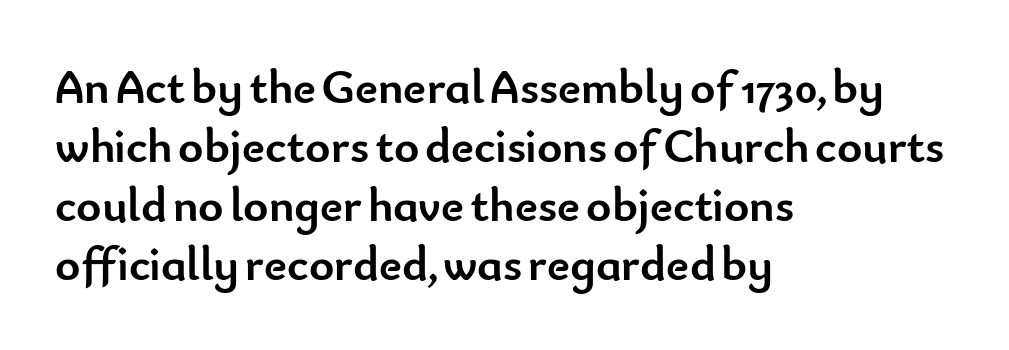
{"serif": "no", "italic": "no", "bold": "yes", "weight": "semibold", "width": "normal", "stroke_contrast": "low", "x_height": "small", "monospaced": "no", "underline": "no", "align": "left", "line_spacing_ratio": 1.23, "letter_spacing": "normal", "letter_spacing_em": 0.0, "glyph_px": 48}
